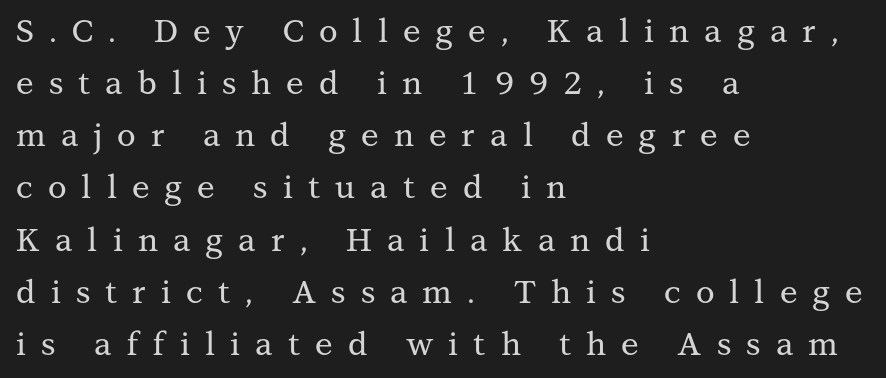
The image shows 32 px serif type, upright; set left-aligned, normal line spacing (1.63x), unusually wide letter spacing (+0.47 em), not underlined; medium stroke contrast and a medium x-height.
